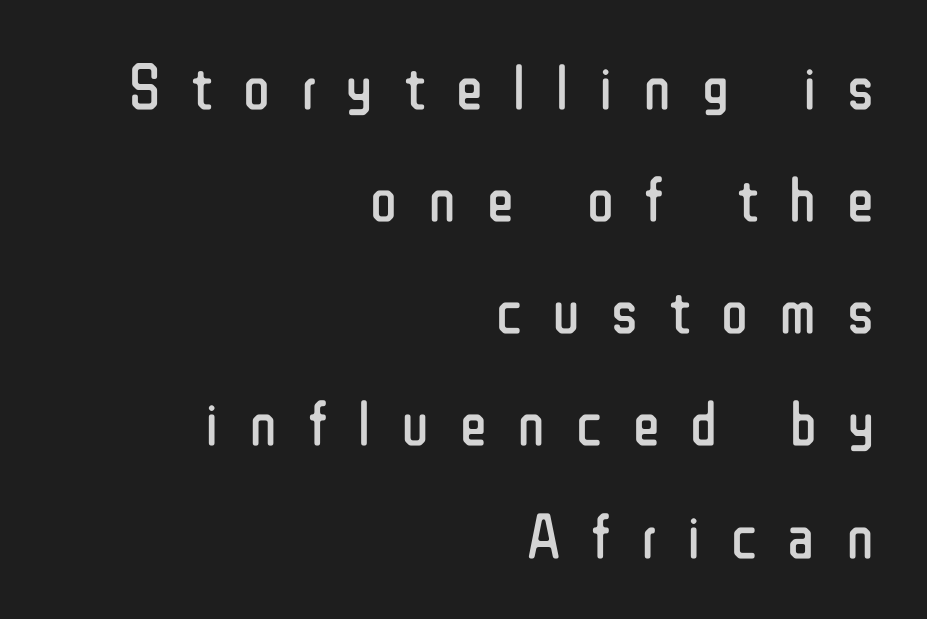
The image shows 63 px regular-weight, condensed sans-serif type, upright; set right-aligned, line spacing 1.78x, unusually wide letter spacing (+0.49 em), not underlined; low stroke contrast and a medium x-height.
